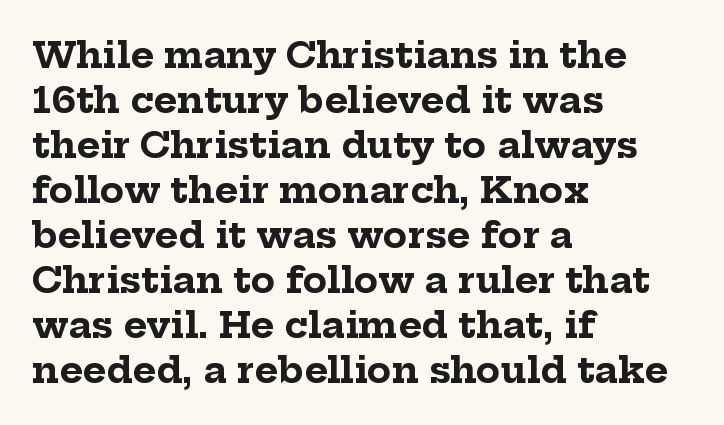
The image shows 36 px bold serif type, upright; set left-aligned, normal line spacing (1.25x), normal letter spacing, not underlined; low stroke contrast and a medium x-height.
